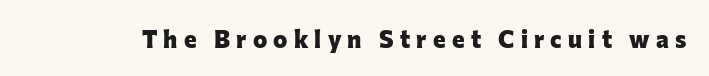
Q: Is the text bold? A: Yes.
Q: Is the text italic (slanted)? A: No, it is upright.
Q: Is the text underlined? A: No.
Q: Is the spacing between letters normal or unusually wide? A: Unusually wide.
